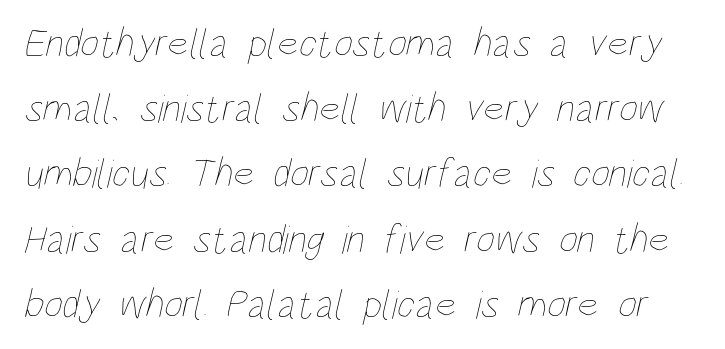
The image shows 41 px thin, condensed type; set normal line spacing (1.59x), normal letter spacing, not underlined; low stroke contrast and a large x-height.
